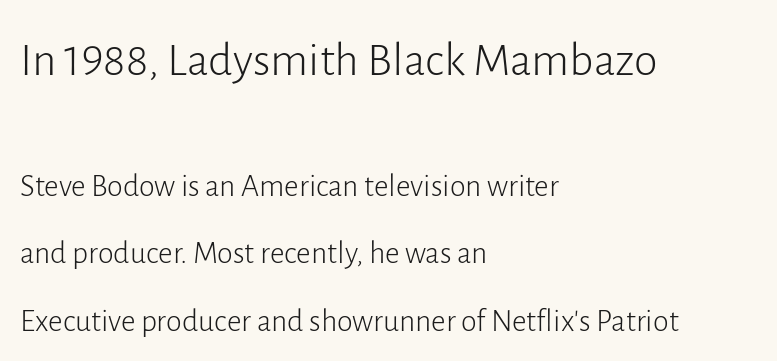
Q: Is the text bold? A: No.
Q: Is the text italic (slanted)? A: No, it is upright.
Q: Is the typeface a serif or a sans-serif typeface? A: Sans-serif.
Q: Is the text underlined? A: No.
Q: How is the paragraph aligned? A: Left-aligned.
Q: Is the spacing between letters normal or unusually wide? A: Normal.
Q: Is the spacing between lines tight, normal or loose? A: Loose.
Q: Which block of text is set in a larger size, the first (top) or the second (bottom)? A: The first (top) one.
Q: Width (condensed, normal, or wide)? A: Normal.
Q: Stroke contrast? A: Low.
Q: x-height? A: Medium.
Q: Monospaced? A: No.
